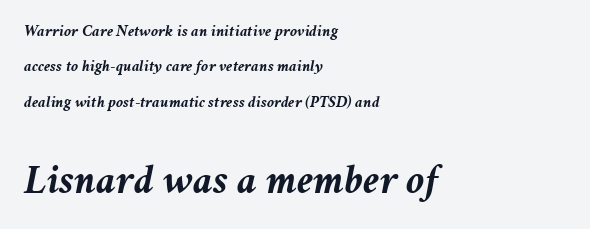
Q: Is the text bold? A: Yes.
Q: Is the text italic (slanted)? A: Yes, it leans right by about 11 degrees.
Q: Is the text underlined? A: No.
Q: How is the paragraph aligned? A: Left-aligned.
Q: Is the spacing between letters normal or unusually wide? A: Normal.
Q: Is the spacing between lines tight, normal or loose? A: Loose.
Q: Which block of text is set in a larger size, the first (top) or the second (bottom)? A: The second (bottom) one.
Q: Width (condensed, normal, or wide)? A: Normal.
Q: Stroke contrast? A: Medium.
Q: x-height? A: Medium.
Q: Monospaced? A: No.
